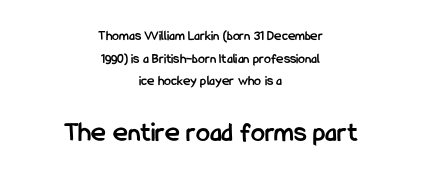
Q: Is the text bold? A: Yes.
Q: Is the text italic (slanted)? A: No, it is upright.
Q: Is the typeface a serif or a sans-serif typeface? A: Sans-serif.
Q: Is the text underlined? A: No.
Q: How is the paragraph aligned? A: Centered.
Q: Is the spacing between letters normal or unusually wide? A: Normal.
Q: Is the spacing between lines tight, normal or loose? A: Normal.
Q: Which block of text is set in a larger size, the first (top) or the second (bottom)? A: The second (bottom) one.
Q: Width (condensed, normal, or wide)? A: Condensed.
Q: Stroke contrast? A: Low.
Q: x-height? A: Medium.
Q: Monospaced? A: No.
